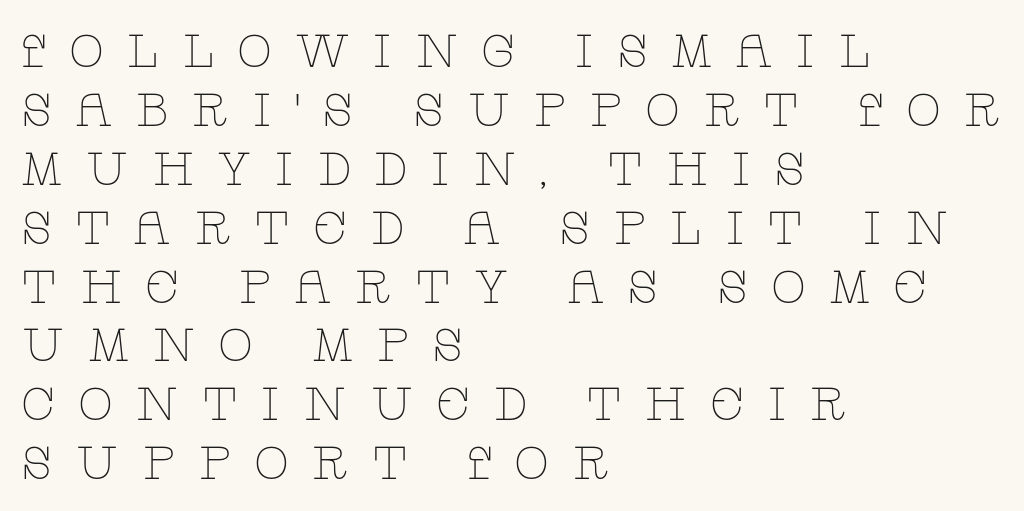
Notice how descenders clear the ascenders below comfortably — that's standard leading. Anything drawn beneath the words? Only blank space. The strokes carry an ordinary text weight at most. Every character sits straight up, as roman type does. Looks like regular typesetting: each glyph gets only the width it needs. The paragraph has a hard left edge and a soft right edge.
